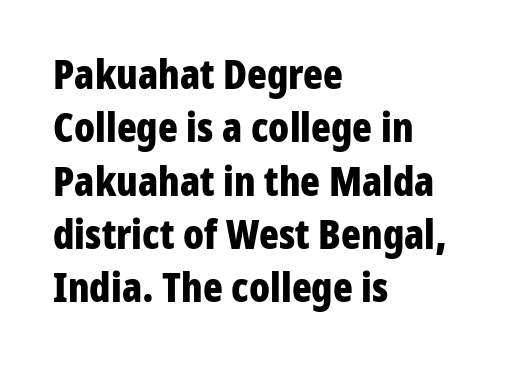
The image shows 41 px bold, condensed sans-serif type, upright; set left-aligned, normal line spacing (1.3x), normal letter spacing, not underlined; low stroke contrast and a medium x-height.
